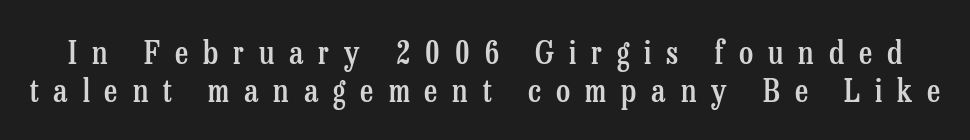
The image shows 32 px semibold, condensed serif type, upright; set line spacing 1.18x, unusually wide letter spacing (+0.47 em), not underlined; low stroke contrast and a medium x-height.
